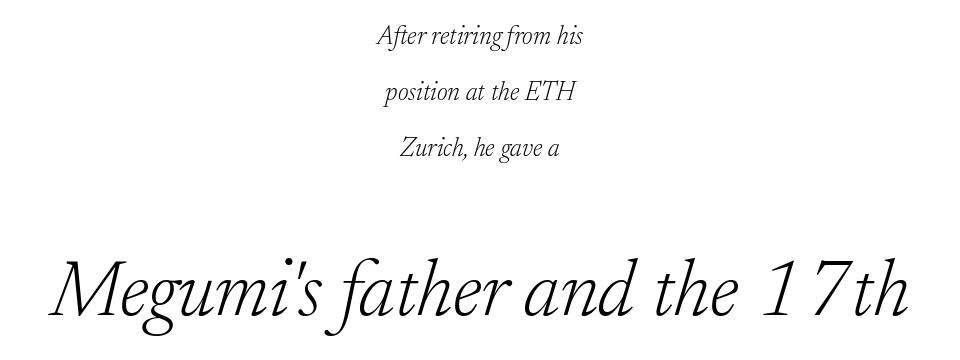
These lines keep a tight, regular rhythm from letter to letter. The space between consecutive lines is lavish. Character widths vary here, with narrow letters taking less room than wide ones. These two chunks differ in scale, with the bottom chunk taking the larger measure.
